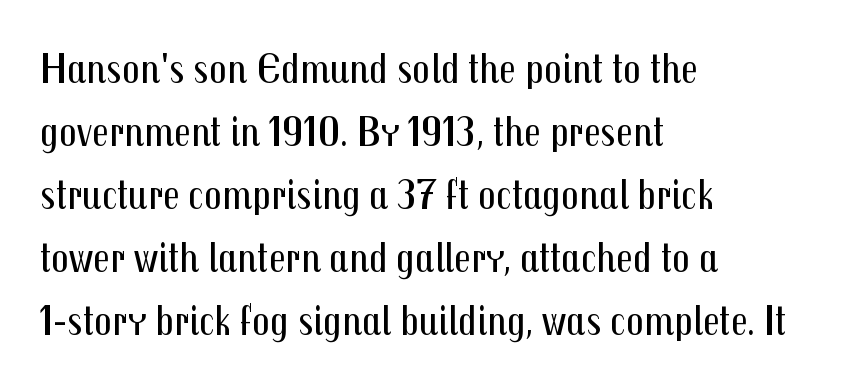
The image shows 44 px regular-weight, condensed sans-serif type, upright; set left-aligned, normal line spacing (1.43x), normal letter spacing, not underlined; medium stroke contrast and a medium x-height.
